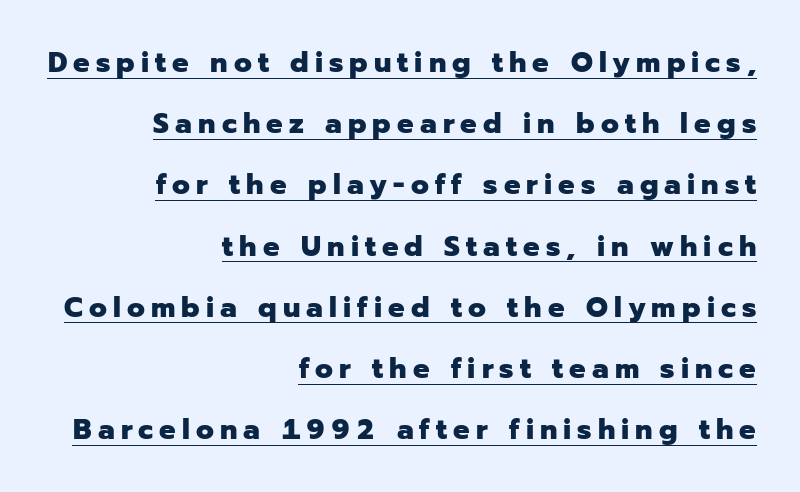
Q: Is the text bold? A: Yes.
Q: Is the text italic (slanted)? A: No, it is upright.
Q: Is the typeface a serif or a sans-serif typeface? A: Sans-serif.
Q: Is the text underlined? A: Yes.
Q: How is the paragraph aligned? A: Right-aligned.
Q: Is the spacing between letters normal or unusually wide? A: Unusually wide.
Q: Is the spacing between lines tight, normal or loose? A: Loose.
Q: Width (condensed, normal, or wide)? A: Normal.
Q: Stroke contrast? A: Low.
Q: x-height? A: Medium.
Q: Monospaced? A: No.
